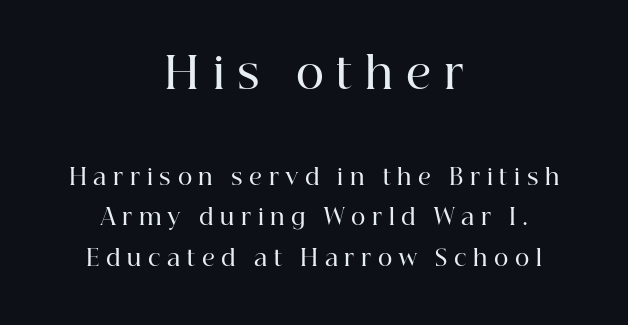
{"serif": "yes", "italic": "no", "bold": "semi", "weight": "semibold", "width": "normal", "stroke_contrast": "high", "x_height": "medium", "monospaced": "no", "underline": "no", "align": "center", "line_spacing_ratio": 1.83, "letter_spacing": "wide", "letter_spacing_em": 0.3, "larger_block": "first", "size_ratio": 1.95, "glyph_px": 43}
